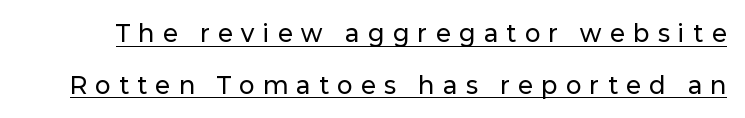
Q: Is the text italic (slanted)? A: No, it is upright.
Q: Is the text underlined? A: Yes.
Q: Is the spacing between letters normal or unusually wide? A: Unusually wide.
Q: Is the spacing between lines tight, normal or loose? A: Loose.
